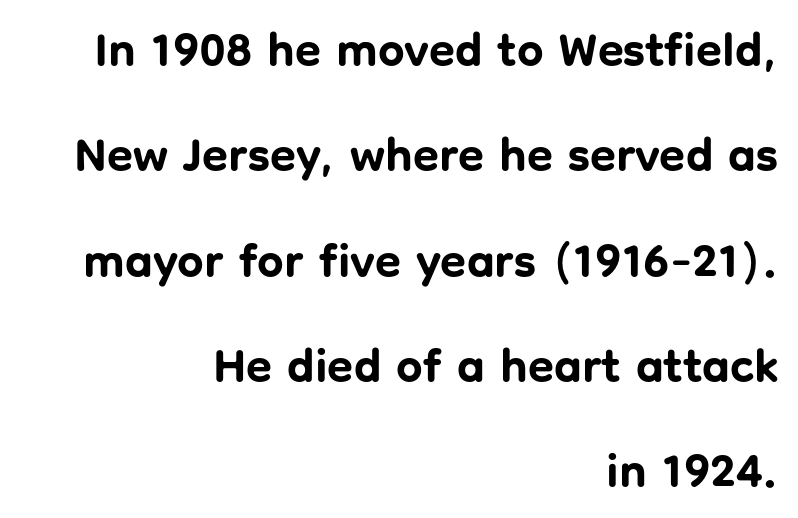
{"serif": "no", "italic": "no", "bold": "yes", "weight": "bold", "width": "normal", "stroke_contrast": "low", "x_height": "medium", "monospaced": "no", "underline": "no", "align": "right", "line_spacing": "loose", "line_spacing_ratio": 2.24, "letter_spacing": "normal", "letter_spacing_em": 0.0, "glyph_px": 47}
